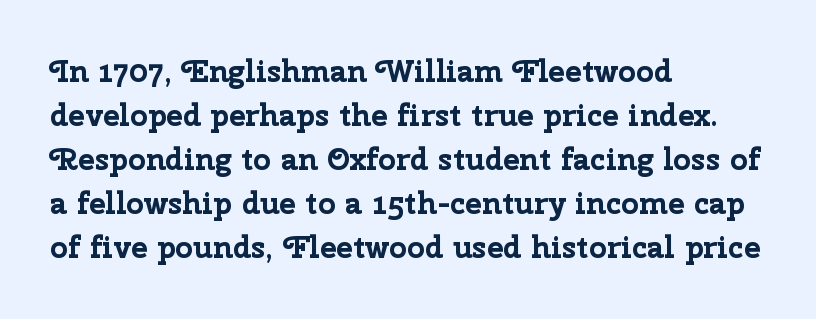
It's the straight-up-and-down kind of type. Character widths vary here, with narrow letters taking less room than wide ones. Type style note: lacks serifs. Summary of vertical rhythm: regular, with standard interline spacing. The letterforms sit shoulder to shoulder at normal distance.
